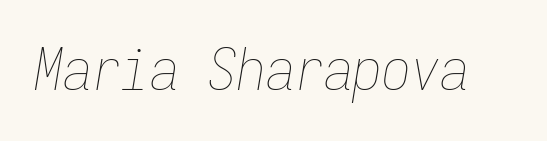
Q: Is the text bold? A: No.
Q: Is the text italic (slanted)? A: Yes, it leans right by about 9 degrees.
Q: Is the text underlined? A: No.
Q: Is the spacing between letters normal or unusually wide? A: Normal.
Q: Width (condensed, normal, or wide)? A: Condensed.
Q: Stroke contrast? A: Low.
Q: x-height? A: Medium.
Q: Monospaced? A: Yes.
